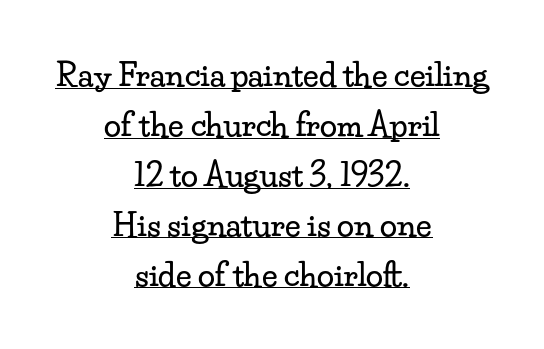
{"serif": "yes", "italic": "no", "width": "wide", "stroke_contrast": "low", "x_height": "small", "monospaced": "no", "underline": "yes", "align": "center", "line_spacing": "normal", "line_spacing_ratio": 1.61, "letter_spacing": "normal", "letter_spacing_em": 0.0, "glyph_px": 31}
